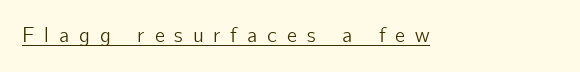
{"italic": "no", "underline": "yes", "letter_spacing": "wide", "letter_spacing_em": 0.47, "glyph_px": 21}
